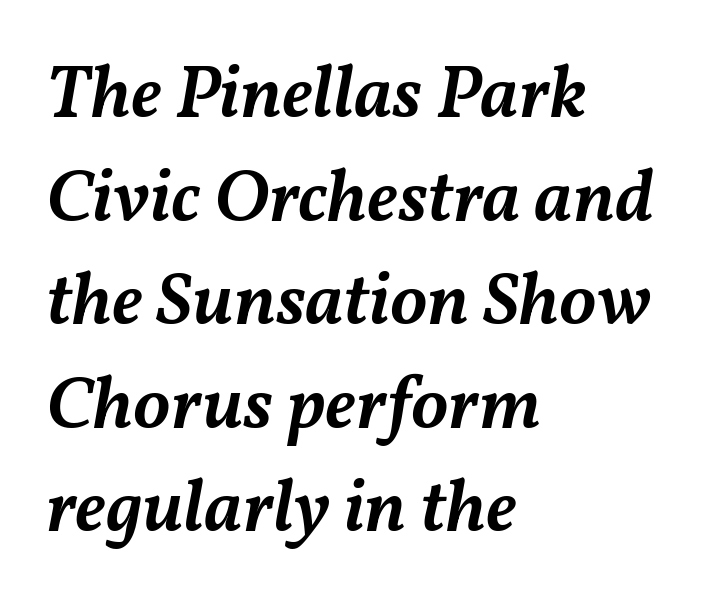
{"italic": "yes", "lean": "right", "slant_degrees": 11, "bold": "semi", "weight": "semibold", "width": "normal", "stroke_contrast": "medium", "x_height": "medium", "monospaced": "no", "underline": "no", "align": "left", "line_spacing": "normal", "line_spacing_ratio": 1.4, "letter_spacing": "normal", "letter_spacing_em": 0.0, "glyph_px": 74}
